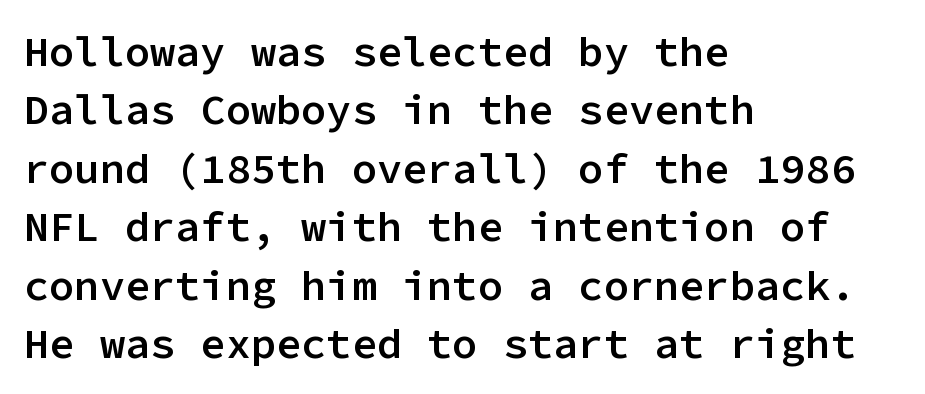
The image shows 42 px semibold sans-serif type, upright, monospaced; set left-aligned, normal line spacing (1.39x), normal letter spacing, not underlined; low stroke contrast and a medium x-height.
